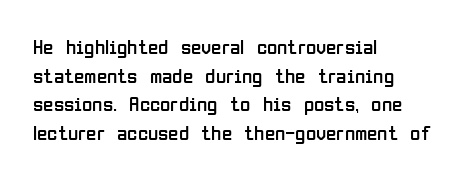
The image shows 21 px text type, upright; set left-aligned, normal line spacing (1.36x), normal letter spacing, not underlined.
